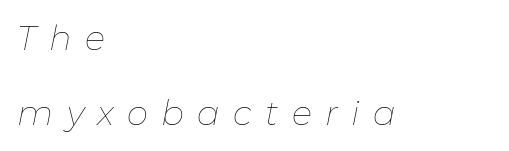
{"italic": "yes", "lean": "right", "slant_degrees": 11, "bold": "no", "weight": "thin", "width": "normal", "stroke_contrast": "low", "x_height": "medium", "monospaced": "no", "underline": "no", "align": "left", "line_spacing": "loose", "line_spacing_ratio": 2.2, "letter_spacing": "wide", "letter_spacing_em": 0.39, "glyph_px": 34}
